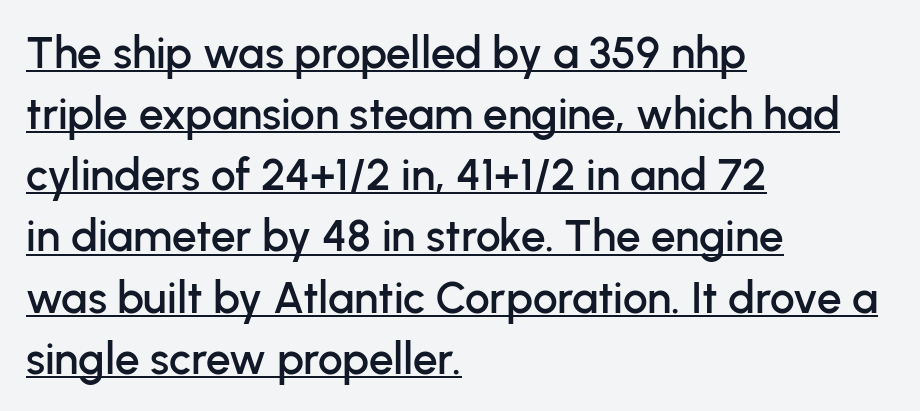
Q: Is the text italic (slanted)? A: No, it is upright.
Q: Is the typeface a serif or a sans-serif typeface? A: Sans-serif.
Q: Is the text underlined? A: Yes.
Q: How is the paragraph aligned? A: Left-aligned.
Q: Is the spacing between letters normal or unusually wide? A: Normal.
Q: Is the spacing between lines tight, normal or loose? A: Normal.
Q: Width (condensed, normal, or wide)? A: Normal.
Q: Stroke contrast? A: Low.
Q: x-height? A: Medium.
Q: Monospaced? A: No.
